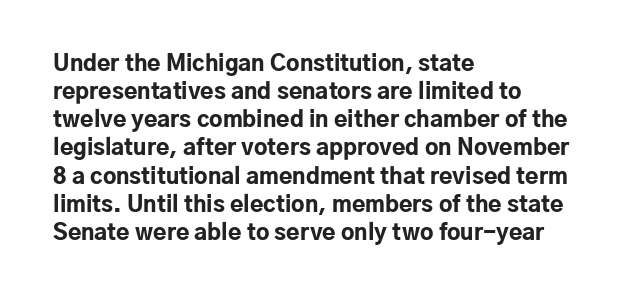
Q: Is the text bold? A: Yes.
Q: Is the text italic (slanted)? A: No, it is upright.
Q: Is the text underlined? A: No.
Q: How is the paragraph aligned? A: Left-aligned.
Q: Is the spacing between letters normal or unusually wide? A: Normal.
Q: Is the spacing between lines tight, normal or loose? A: Normal.
